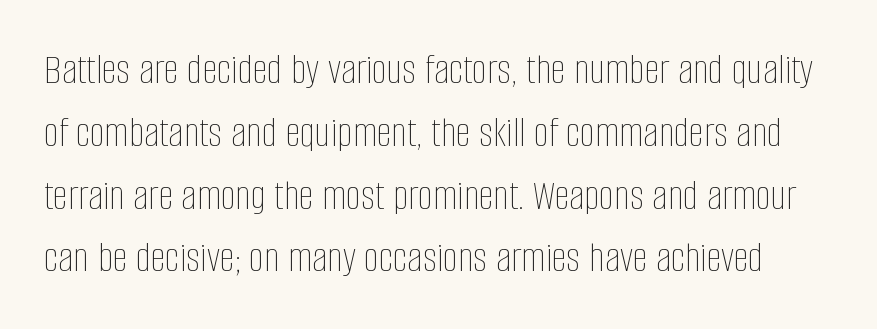
Q: Is the text bold? A: No.
Q: Is the text italic (slanted)? A: No, it is upright.
Q: Is the text underlined? A: No.
Q: Is the spacing between letters normal or unusually wide? A: Normal.
Q: Is the spacing between lines tight, normal or loose? A: Normal.
Q: Width (condensed, normal, or wide)? A: Condensed.
Q: Stroke contrast? A: Low.
Q: x-height? A: Large.
Q: Monospaced? A: No.
